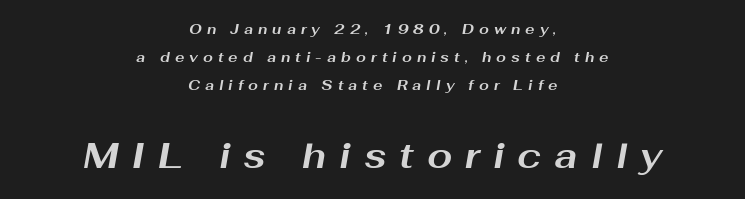
Q: Is the text bold? A: Yes.
Q: Is the text italic (slanted)? A: Yes, it leans right by about 10 degrees.
Q: Is the text underlined? A: No.
Q: How is the paragraph aligned? A: Centered.
Q: Is the spacing between letters normal or unusually wide? A: Unusually wide.
Q: Is the spacing between lines tight, normal or loose? A: Loose.
Q: Which block of text is set in a larger size, the first (top) or the second (bottom)? A: The second (bottom) one.
Q: Width (condensed, normal, or wide)? A: Wide.
Q: Stroke contrast? A: Medium.
Q: x-height? A: Medium.
Q: Monospaced? A: No.
